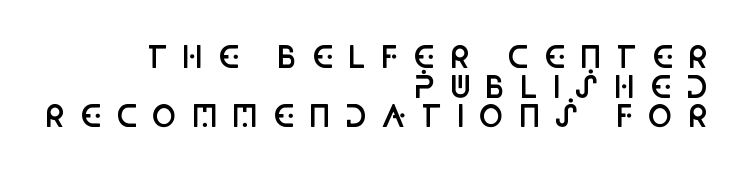
The image shows 30 px semibold, condensed sans-serif type, upright; set right-aligned, tight line spacing (0.99x), unusually wide letter spacing (+0.46 em), not underlined; low stroke contrast and a large x-height.
